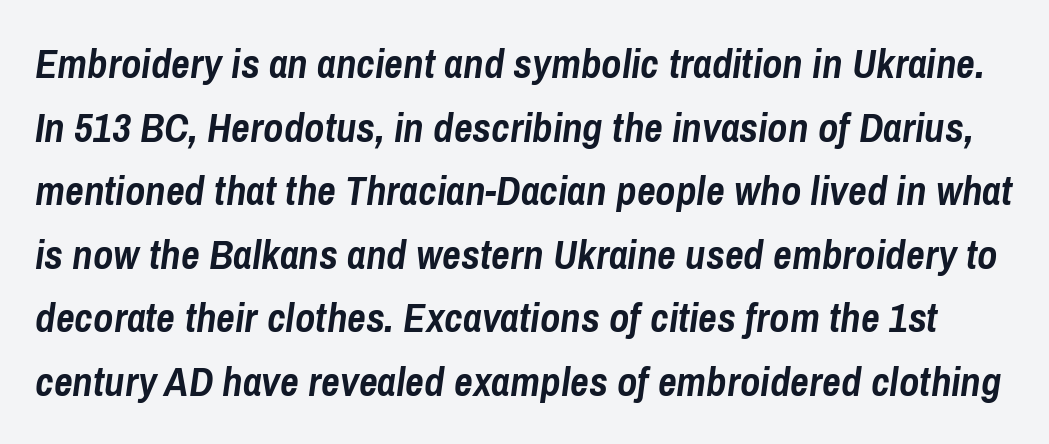
Emphasis-style slanted type is in use. The line-height multiplier appears to be the usual default. Heavy-handed strokes throughout: this text is bold. The letters advance in unequal steps, a hallmark of proportional type.
